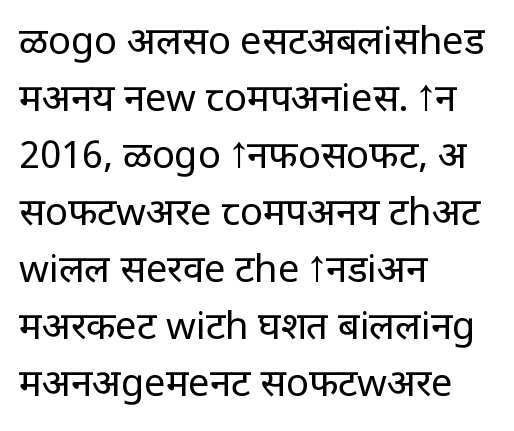
This sample has the flowing, uneven cadence of proportional lettering. Nope, not italic — everything's standing straight. Classification — sans serif. Stroke mass is kept to a normal reading level or below.
